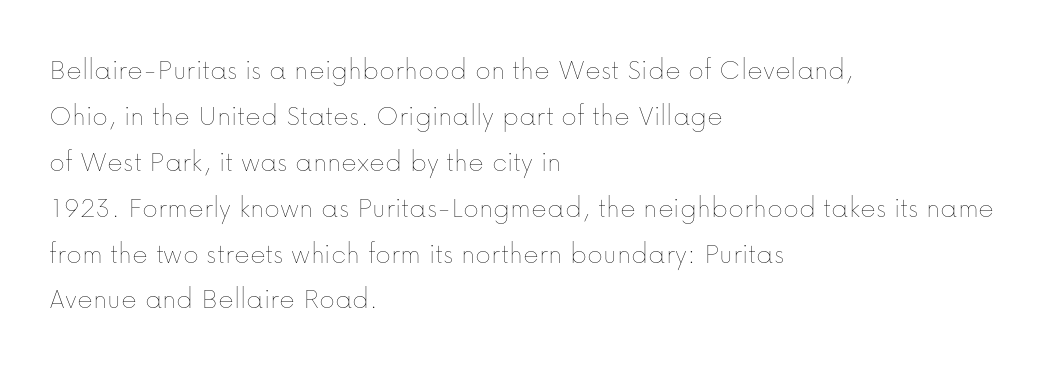
Q: Is the text bold? A: No.
Q: Is the text italic (slanted)? A: No, it is upright.
Q: Is the text underlined? A: No.
Q: How is the paragraph aligned? A: Left-aligned.
Q: Is the spacing between letters normal or unusually wide? A: Normal.
Q: Is the spacing between lines tight, normal or loose? A: Normal.
Q: Width (condensed, normal, or wide)? A: Normal.
Q: Stroke contrast? A: Low.
Q: x-height? A: Medium.
Q: Monospaced? A: No.
